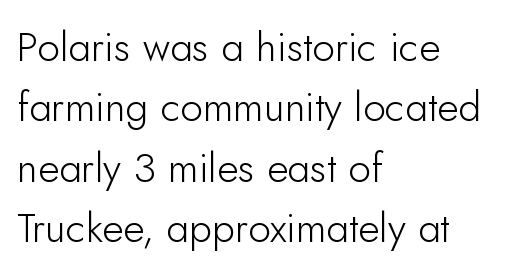
{"serif": "no", "italic": "no", "bold": "no", "weight": "light", "width": "normal", "stroke_contrast": "low", "x_height": "small", "monospaced": "no", "underline": "no", "align": "left", "line_spacing": "normal", "line_spacing_ratio": 1.47, "letter_spacing": "normal", "letter_spacing_em": 0.0, "glyph_px": 41}
